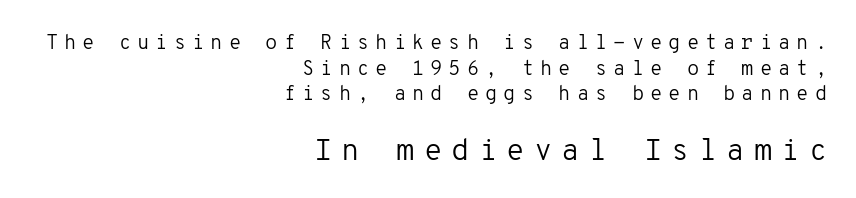
{"serif": "no", "italic": "no", "bold": "no", "weight": "regular", "width": "normal", "stroke_contrast": "low", "x_height": "medium", "monospaced": "yes", "underline": "no", "align": "right", "line_spacing": "normal", "line_spacing_ratio": 1.28, "letter_spacing": "wide", "letter_spacing_em": 0.3, "larger_block": "second", "size_ratio": 1.5, "glyph_px": 30}
